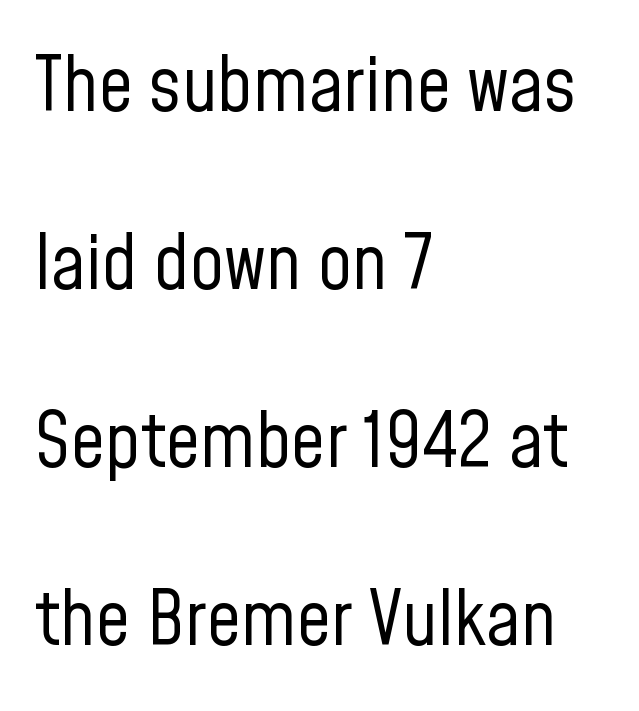
This is the regular roman posture of the typeface. In terms of letterform style, serifs are entirely absent. The rendering uses natural spacing where letterforms have individual widths. Is this a heavy cut? Hardly; it is regular or lighter. Layout note: lines flush left. Check under the words: just untouched page.
